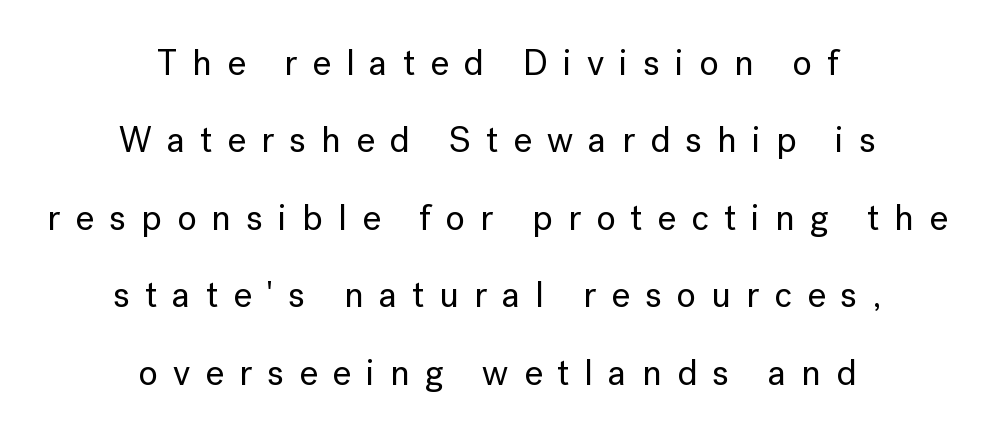
The image shows 36 px sans-serif type, upright; set centered, loose line spacing (2.15x), unusually wide letter spacing (+0.42 em), not underlined; low stroke contrast and a medium x-height.
